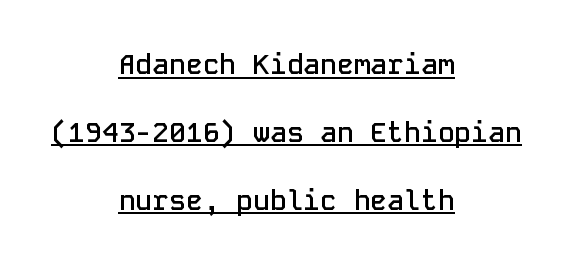
{"serif": "no", "italic": "no", "bold": "semi", "weight": "semibold", "width": "normal", "stroke_contrast": "low", "x_height": "medium", "monospaced": "yes", "underline": "yes", "align": "center", "line_spacing": "loose", "line_spacing_ratio": 2.42, "letter_spacing": "normal", "letter_spacing_em": 0.0, "glyph_px": 28}
